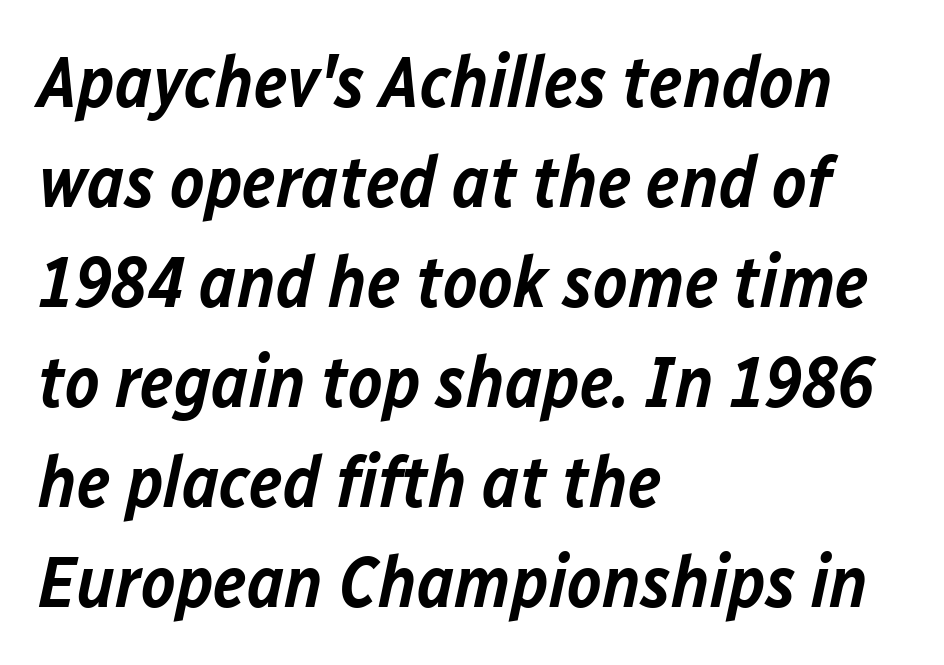
The image shows 73 px semibold type, italic (leaning right); set left-aligned, normal line spacing (1.37x), normal letter spacing, not underlined; low stroke contrast and a medium x-height.
